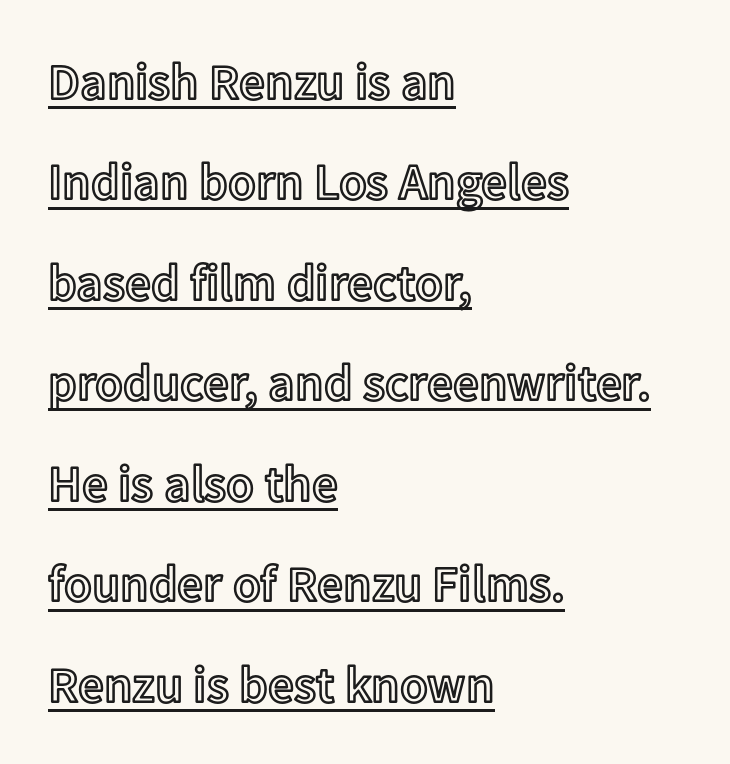
Leading is clearly above the norm, producing a sparse column. A roman cut, with each character standing at attention. You could not count columns in this text — the font is proportionally spaced. The setting favours the left margin, as ordinary paragraphs usually do.
